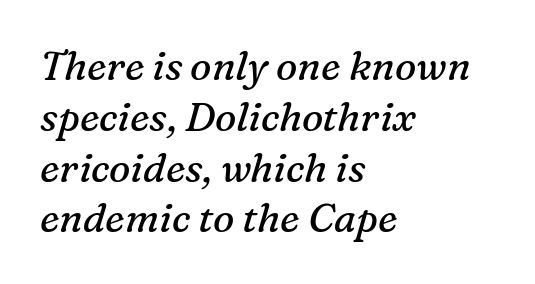
Observe the serifs anchoring each vertical stroke in this sample. Is this a fixed-width face? No — the glyphs have proportional, varying widths. Compared with typical paragraphs, the rows here are spaced about the same. Would a proofreader flag this as italicized? Yes.
